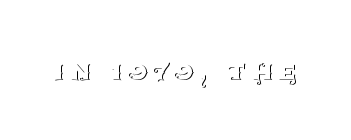
Q: Is the text bold? A: No.
Q: Is the text italic (slanted)? A: No, it is upright.
Q: Is the typeface a serif or a sans-serif typeface? A: Serif.
Q: Is the text underlined? A: No.
Q: Is the spacing between letters normal or unusually wide? A: Unusually wide.
Q: Width (condensed, normal, or wide)? A: Normal.
Q: Stroke contrast? A: Medium.
Q: x-height? A: Large.
Q: Monospaced? A: No.
